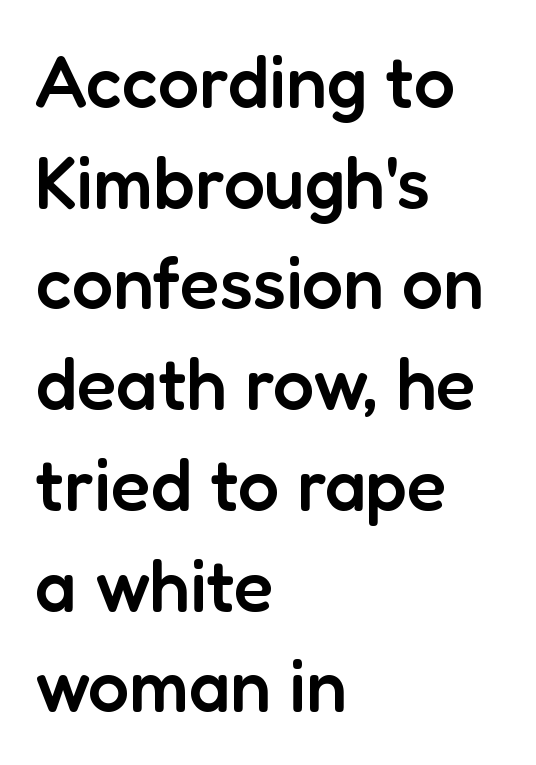
The face used here is proportionally spaced, like ordinary book or web type. On the weight axis this lands at semibold, roughly 600. Leading matches the norm, producing a regular column. The gaps between neighbouring characters are ordinary and unremarkable. These lines were composed using upright roman letters. Decoration check: the copy has no underline.
